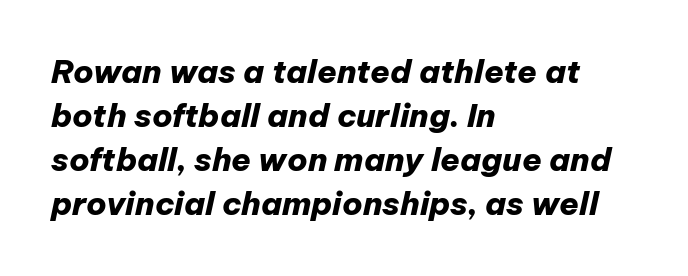
{"italic": "yes", "lean": "right", "slant_degrees": 12, "bold": "yes", "weight": "heavy", "width": "normal", "stroke_contrast": "low", "x_height": "medium", "monospaced": "no", "underline": "no", "align": "left", "line_spacing": "normal", "line_spacing_ratio": 1.38, "letter_spacing": "normal", "letter_spacing_em": 0.0, "glyph_px": 32}
